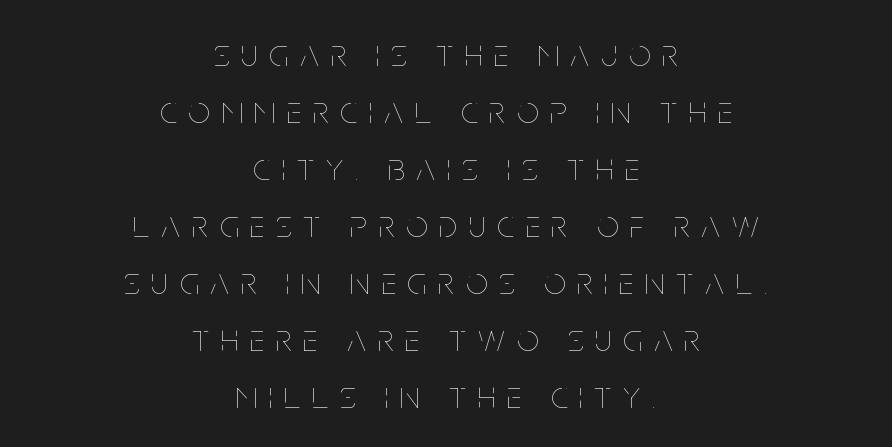
{"italic": "no", "bold": "no", "weight": "thin", "width": "condensed", "stroke_contrast": "low", "x_height": "large", "monospaced": "no", "underline": "no", "align": "center", "line_spacing": "normal", "line_spacing_ratio": 1.5, "letter_spacing": "wide", "letter_spacing_em": 0.31, "glyph_px": 38}
